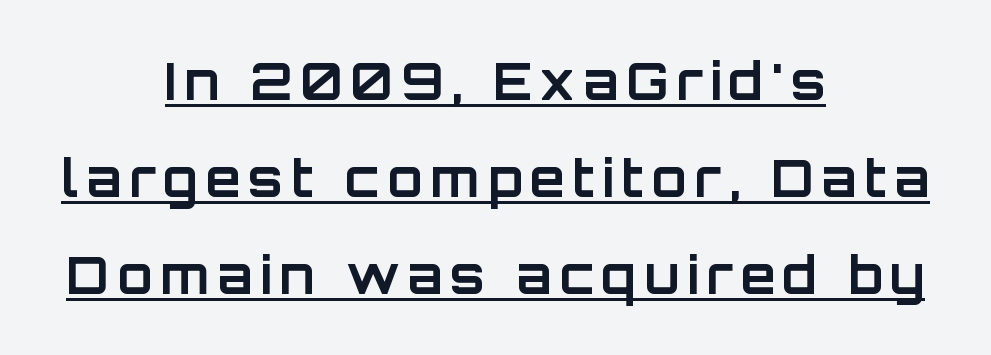
Q: Is the text bold? A: Yes.
Q: Is the text italic (slanted)? A: No, it is upright.
Q: Is the typeface a serif or a sans-serif typeface? A: Sans-serif.
Q: Is the text underlined? A: Yes.
Q: How is the paragraph aligned? A: Centered.
Q: Is the spacing between lines tight, normal or loose? A: Loose.
Q: Width (condensed, normal, or wide)? A: Normal.
Q: Stroke contrast? A: Low.
Q: x-height? A: Large.
Q: Monospaced? A: No.
